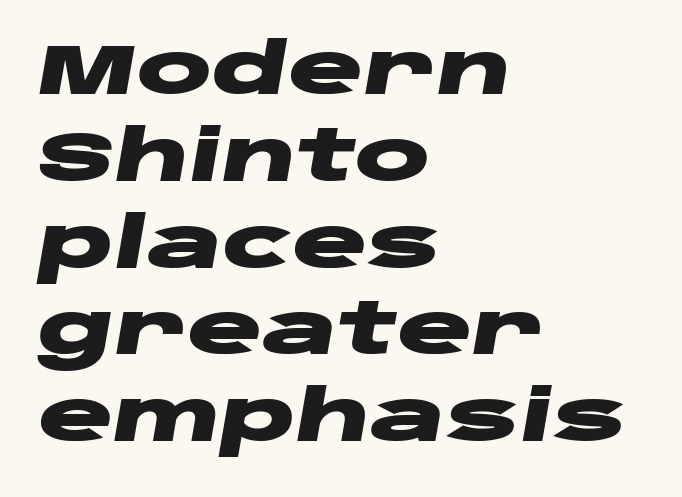
Every row of glyphs begins at an identical x-position on the left. Only glyphs here, with clear space below each row. The axis of the letterforms is tilted away from vertical. The glyphs have the mass of a bold cut.
